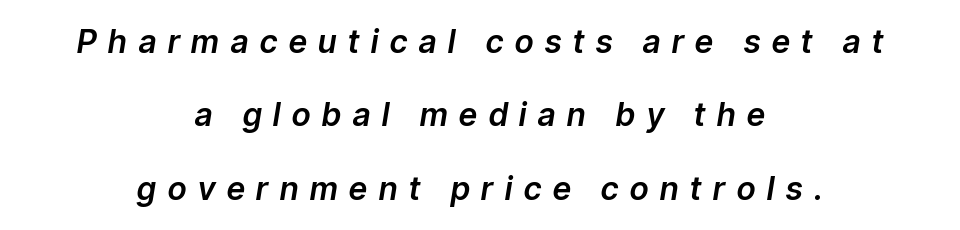
Q: Is the text italic (slanted)? A: Yes, it leans right by about 9 degrees.
Q: Is the text underlined? A: No.
Q: How is the paragraph aligned? A: Centered.
Q: Is the spacing between letters normal or unusually wide? A: Unusually wide.
Q: Is the spacing between lines tight, normal or loose? A: Loose.
Q: Width (condensed, normal, or wide)? A: Normal.
Q: Stroke contrast? A: Low.
Q: x-height? A: Medium.
Q: Monospaced? A: No.
